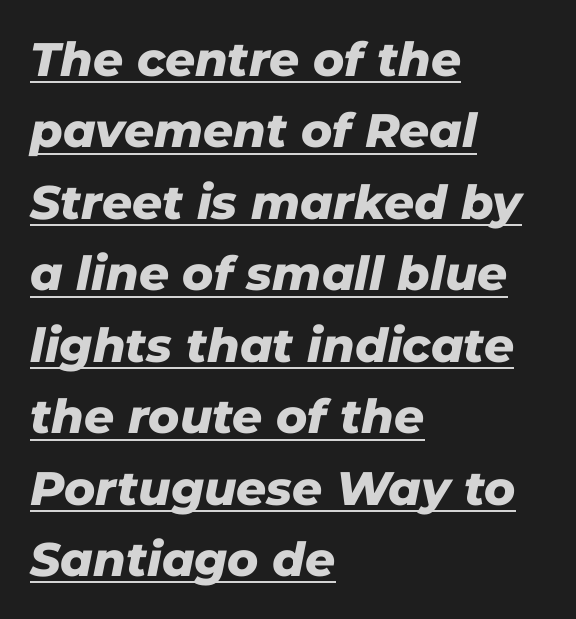
{"italic": "yes", "lean": "right", "slant_degrees": 11, "bold": "yes", "weight": "heavy", "width": "normal", "stroke_contrast": "low", "x_height": "medium", "monospaced": "no", "underline": "yes", "align": "left", "line_spacing": "normal", "line_spacing_ratio": 1.52, "letter_spacing": "normal", "letter_spacing_em": 0.0, "glyph_px": 47}
